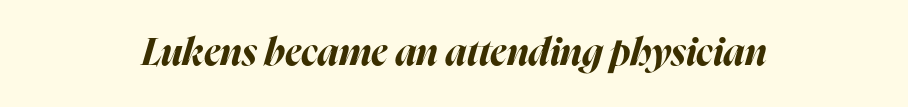
Q: Is the text bold? A: Yes.
Q: Is the text italic (slanted)? A: Yes, it leans right by about 16 degrees.
Q: Is the text underlined? A: No.
Q: How is the paragraph aligned? A: Centered.
Q: Is the spacing between letters normal or unusually wide? A: Normal.
Q: Width (condensed, normal, or wide)? A: Normal.
Q: Stroke contrast? A: High.
Q: x-height? A: Medium.
Q: Monospaced? A: No.
